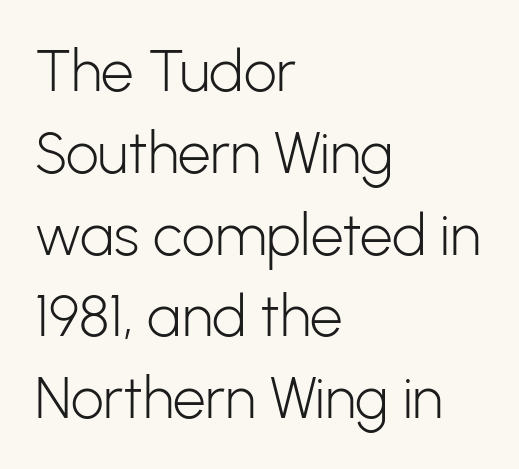
{"serif": "no", "italic": "no", "bold": "no", "weight": "light", "width": "normal", "stroke_contrast": "low", "x_height": "medium", "monospaced": "no", "underline": "no", "align": "left", "line_spacing": "normal", "line_spacing_ratio": 1.41, "letter_spacing": "normal", "letter_spacing_em": 0.0, "glyph_px": 58}
